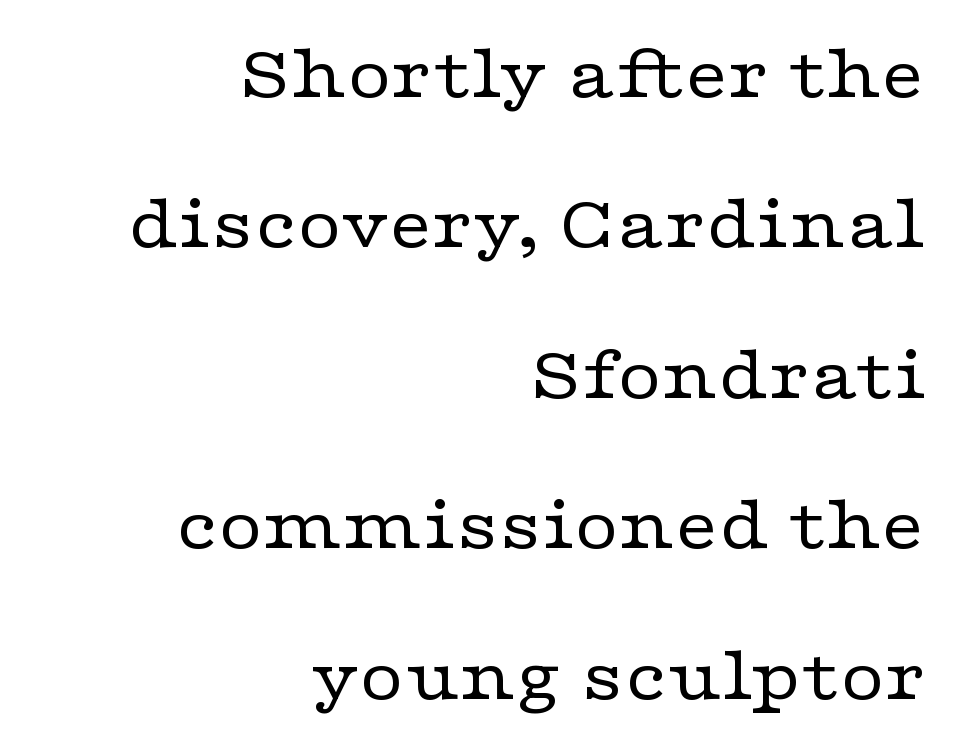
The image shows 76 px regular-weight, wide serif type, upright; set right-aligned, loose line spacing (1.98x), normal letter spacing, not underlined; low stroke contrast and a medium x-height.
